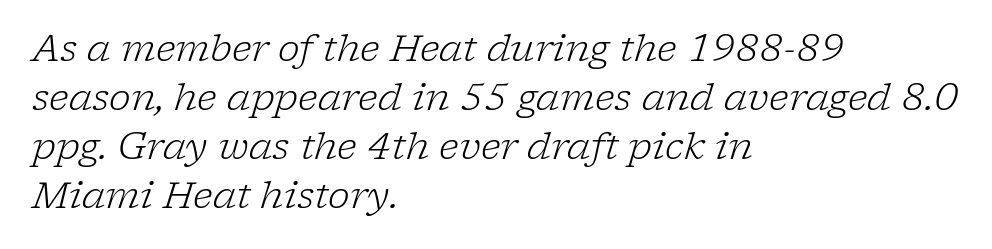
{"serif": "yes", "italic": "yes", "lean": "right", "slant_degrees": 17, "bold": "no", "weight": "light", "width": "normal", "stroke_contrast": "low", "x_height": "medium", "monospaced": "no", "underline": "no", "align": "left", "line_spacing": "normal", "line_spacing_ratio": 1.32, "letter_spacing": "normal", "letter_spacing_em": 0.0, "glyph_px": 37}
